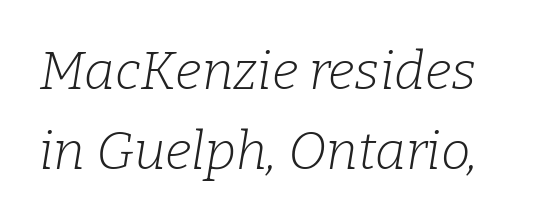
The passage shown is typed in a proportional face where columns would drift. Default kerning and tracking; the words read as compact shapes. Underlining? Definitely not there. The specimen reads as italic at a glance.
